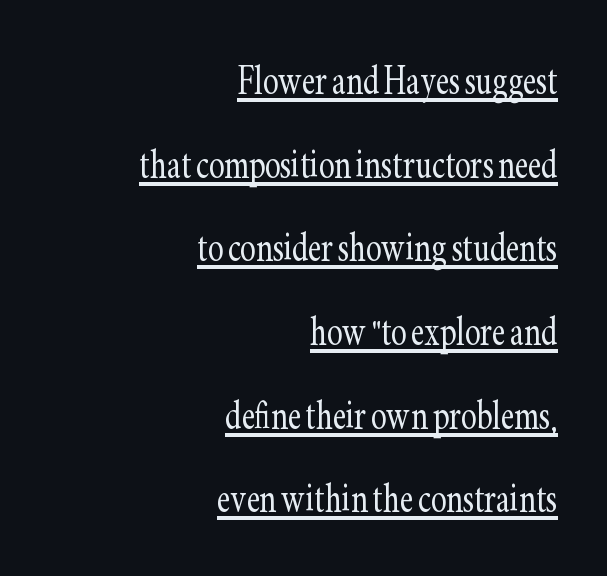
The image shows 47 px light, condensed serif type, upright; set right-aligned, line spacing 1.78x, normal letter spacing, underlined; low stroke contrast and a small x-height.
